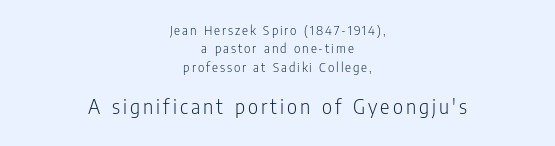
The type sits square on the baseline with zero lean. The whitespace from short lines is split evenly between both sides. Each stroke keeps to a modest, everyday thickness or less. A student would notice the bottom passage is typeset larger than what precedes it.
